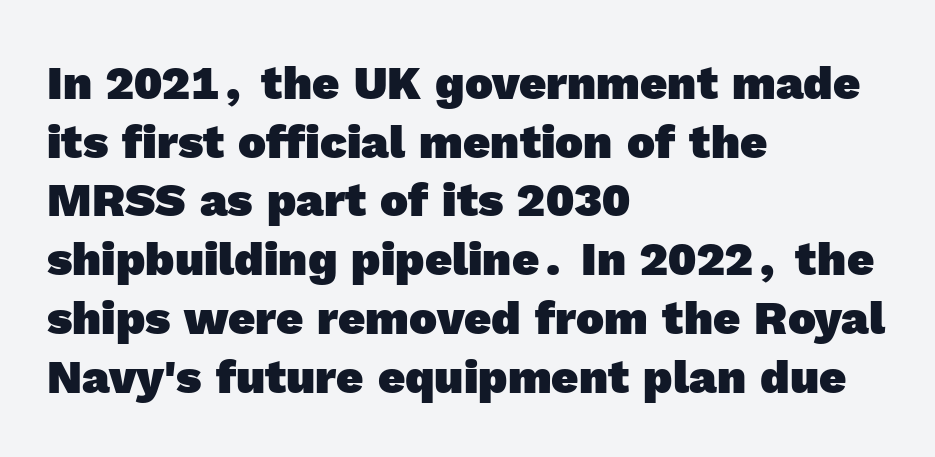
The image shows 47 px heavy sans-serif type; set left-aligned, normal line spacing (1.25x), normal letter spacing, not underlined; a medium x-height.
